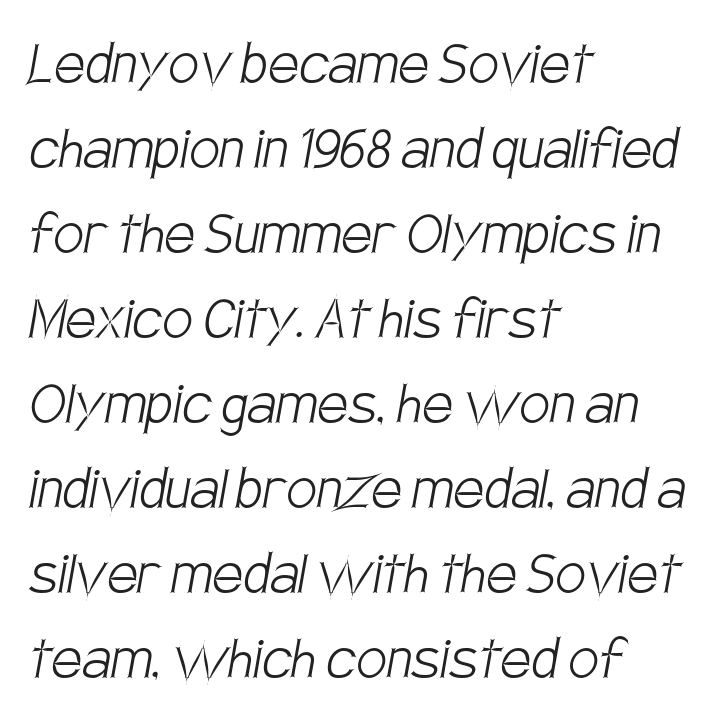
{"serif": "no", "bold": "no", "weight": "light", "width": "condensed", "stroke_contrast": "low", "x_height": "large", "monospaced": "no", "underline": "no", "align": "left", "line_spacing": "normal", "line_spacing_ratio": 1.25, "letter_spacing": "normal", "letter_spacing_em": 0.0, "glyph_px": 68}
